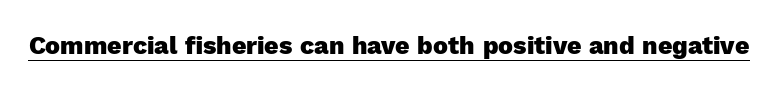
{"italic": "no", "bold": "yes", "underline": "yes", "letter_spacing": "normal", "letter_spacing_em": 0.0, "glyph_px": 25}
